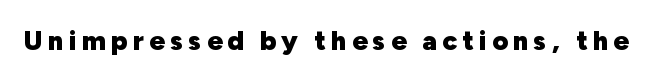
Q: Is the text bold? A: Yes.
Q: Is the text italic (slanted)? A: No, it is upright.
Q: Is the text underlined? A: No.
